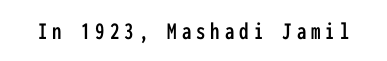
Q: Is the text italic (slanted)? A: No, it is upright.
Q: Is the text underlined? A: No.
Q: Is the spacing between letters normal or unusually wide? A: Unusually wide.
